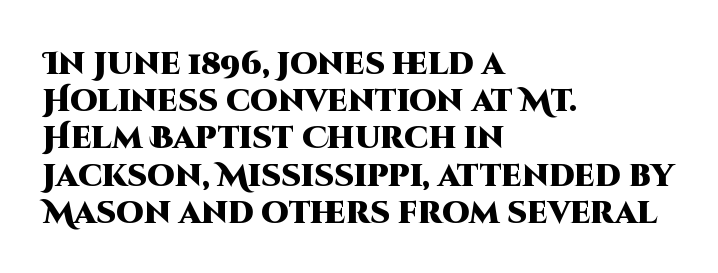
Q: Is the text bold? A: Yes.
Q: Is the text italic (slanted)? A: No, it is upright.
Q: Is the typeface a serif or a sans-serif typeface? A: Sans-serif.
Q: Is the text underlined? A: No.
Q: How is the paragraph aligned? A: Left-aligned.
Q: Is the spacing between letters normal or unusually wide? A: Normal.
Q: Width (condensed, normal, or wide)? A: Normal.
Q: Stroke contrast? A: High.
Q: x-height? A: Large.
Q: Monospaced? A: No.
